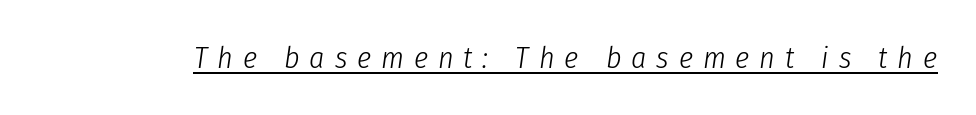
Has an underline been added? It has. Weight: regular or lighter. You could only call the tracking loose — the letters float apart. There's an unmistakable incline to the writing here.
